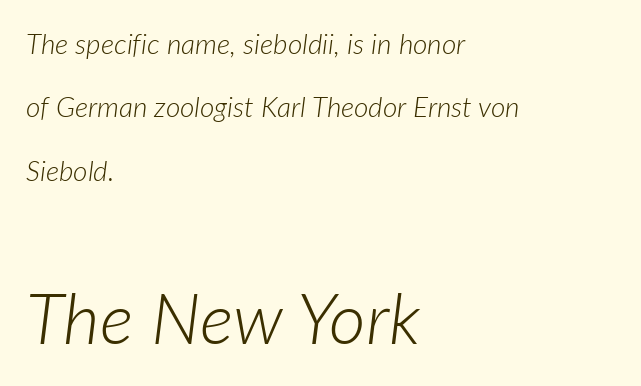
{"italic": "yes", "lean": "right", "slant_degrees": 7, "bold": "no", "weight": "light", "width": "normal", "stroke_contrast": "low", "x_height": "medium", "monospaced": "no", "underline": "no", "align": "left", "line_spacing": "loose", "line_spacing_ratio": 2.26, "letter_spacing": "normal", "letter_spacing_em": 0.0, "larger_block": "second", "size_ratio": 2.54, "glyph_px": 71}
